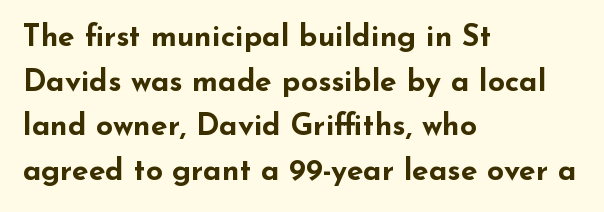
Q: Is the text bold? A: Yes.
Q: Is the text italic (slanted)? A: No, it is upright.
Q: Is the typeface a serif or a sans-serif typeface? A: Sans-serif.
Q: Is the text underlined? A: No.
Q: How is the paragraph aligned? A: Left-aligned.
Q: Is the spacing between letters normal or unusually wide? A: Normal.
Q: Is the spacing between lines tight, normal or loose? A: Normal.
Q: Width (condensed, normal, or wide)? A: Wide.
Q: Stroke contrast? A: Low.
Q: x-height? A: Small.
Q: Monospaced? A: No.
